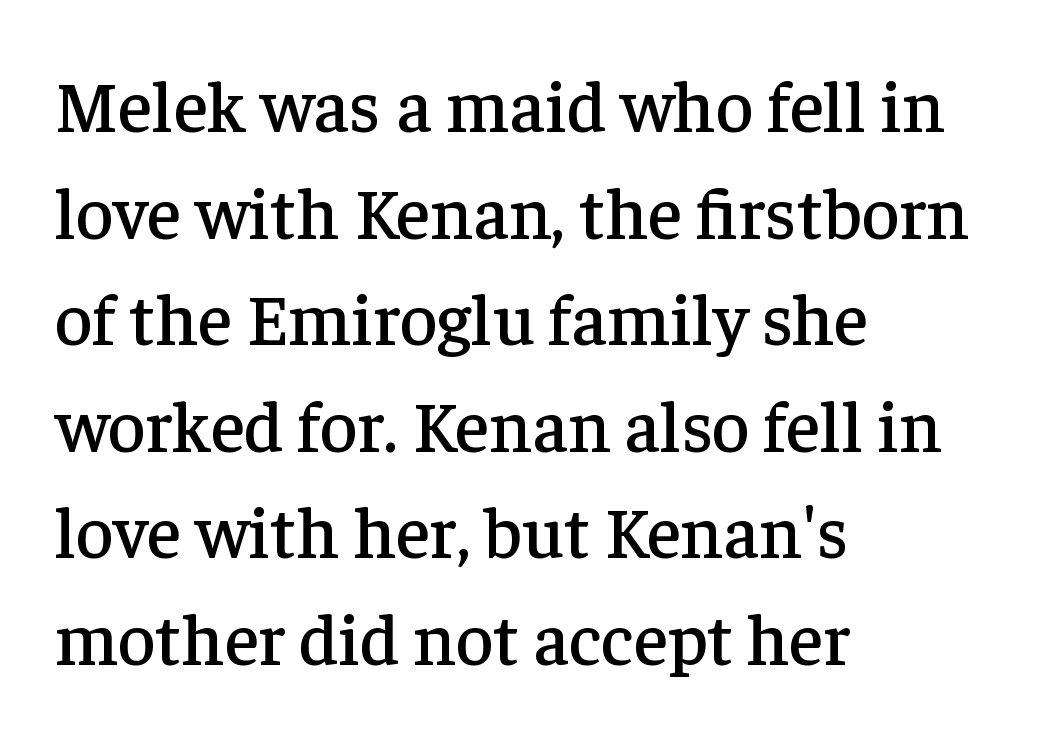
The image shows 73 px serif type, upright; set left-aligned, normal line spacing (1.46x), normal letter spacing, not underlined; low stroke contrast and a medium x-height.
